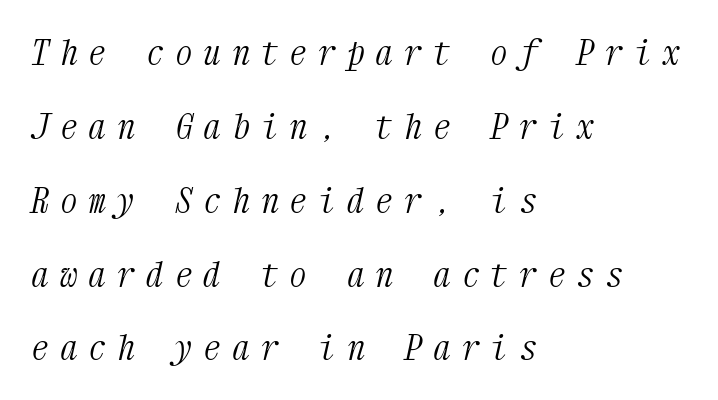
Compared with a typical body face, this is equally light or lighter still. These lines were composed using italics. The glyphs in this specimen are seriffed. Words float on clear page, feet unadorned.
